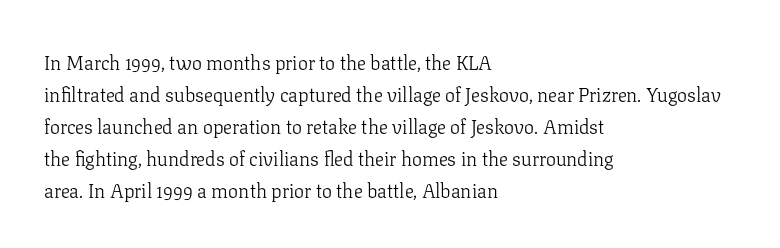
Q: Is the text bold? A: No.
Q: Is the text italic (slanted)? A: No, it is upright.
Q: Is the text underlined? A: No.
Q: How is the paragraph aligned? A: Left-aligned.
Q: Is the spacing between letters normal or unusually wide? A: Normal.
Q: Is the spacing between lines tight, normal or loose? A: Normal.
